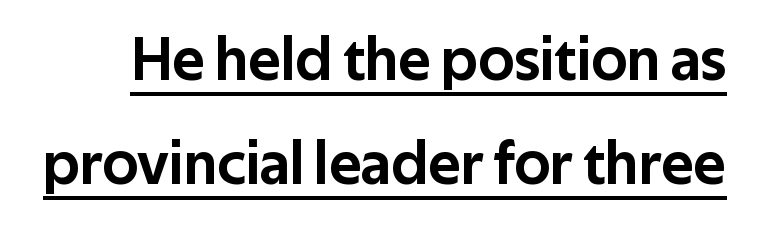
{"serif": "no", "italic": "no", "width": "normal", "stroke_contrast": "low", "x_height": "medium", "monospaced": "no", "underline": "yes", "line_spacing": "normal", "line_spacing_ratio": 1.7, "letter_spacing": "normal", "letter_spacing_em": 0.0, "glyph_px": 61}
